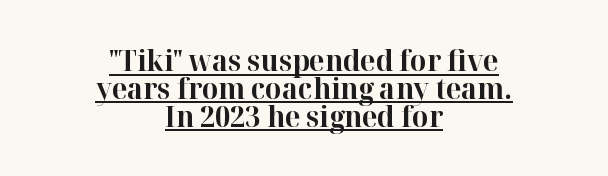
The image shows 29 px bold serif type, upright; set centered, tight line spacing (0.96x), normal letter spacing, underlined; high stroke contrast and a medium x-height.
